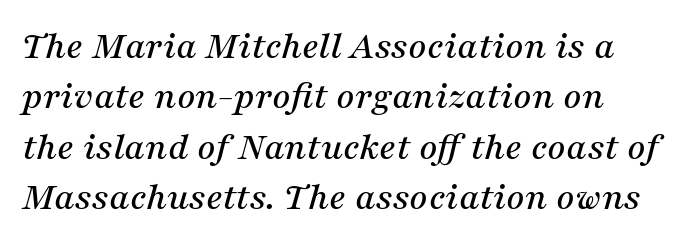
The letters sit at their default tracking, neither squeezed nor spread. Looks like regular typesetting: each glyph gets only the width it needs. Check where the strokes stop: tiny serifs finish them off. The face used here has a pronounced slope to its letters. Nobody drew a line under any word here.
